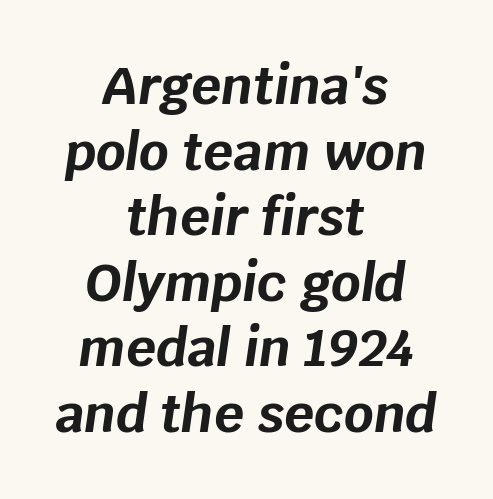
When letters slant like this, we call the style italic. Each letter keeps its own natural width here, so spacing adapts to shape. Horizontal alignment here is central, giving a formal, balanced look. The leading is moderate, giving the passage an even texture. Glyph-to-glyph distance matches everyday printed text. The sample has been set heavy, in full bold.
